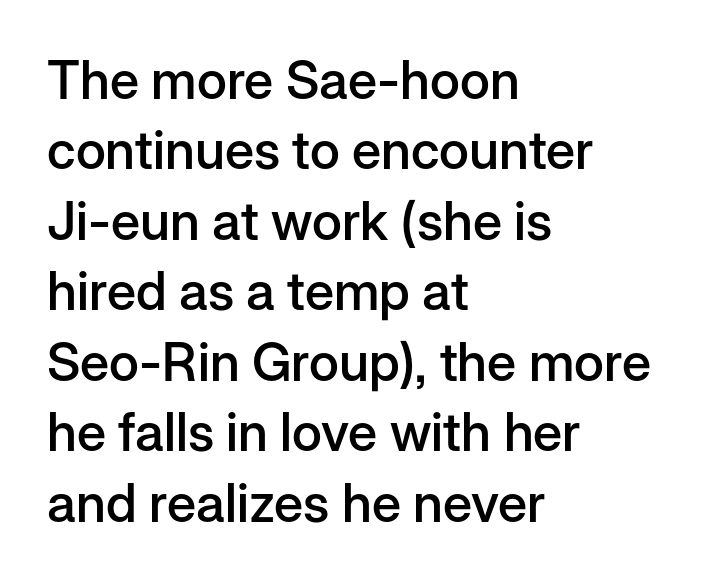
Casual observation: everything's shoved over to the left. When letters stand straight like this, we call the style roman or upright. Honestly, the row spacing looks completely unremarkable. This sample uses plain, unmodified letter spacing. The typesetting leans somewhat heavy: a semibold.
